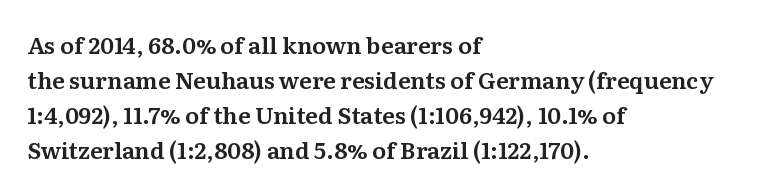
Q: Is the text italic (slanted)? A: No, it is upright.
Q: Is the text underlined? A: No.
Q: How is the paragraph aligned? A: Left-aligned.
Q: Is the spacing between letters normal or unusually wide? A: Normal.
Q: Is the spacing between lines tight, normal or loose? A: Normal.
